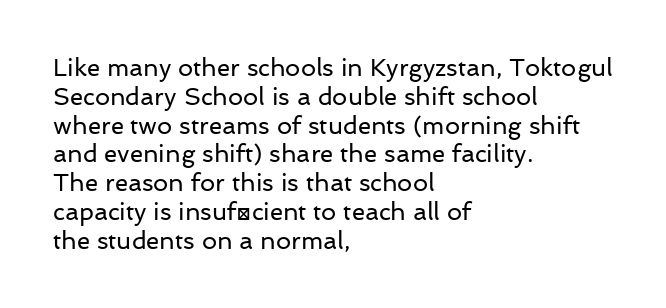
{"italic": "no", "bold": "no", "underline": "no", "align": "left", "line_spacing_ratio": 1.2, "letter_spacing": "normal", "letter_spacing_em": 0.0, "glyph_px": 24}
